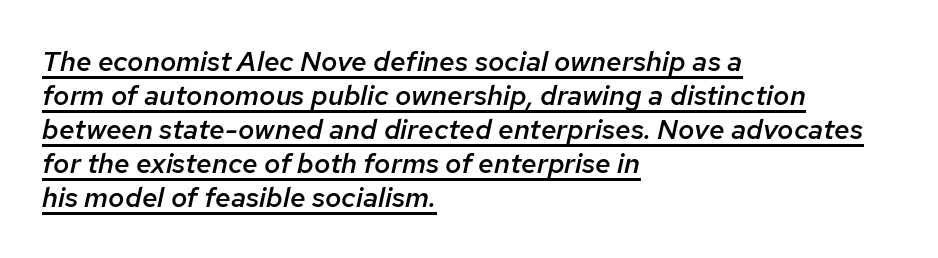
{"italic": "yes", "lean": "right", "slant_degrees": 12, "bold": "semi", "weight": "semibold", "width": "normal", "stroke_contrast": "low", "x_height": "medium", "monospaced": "no", "underline": "yes", "align": "left", "line_spacing_ratio": 1.21, "letter_spacing": "normal", "letter_spacing_em": 0.0, "glyph_px": 28}
